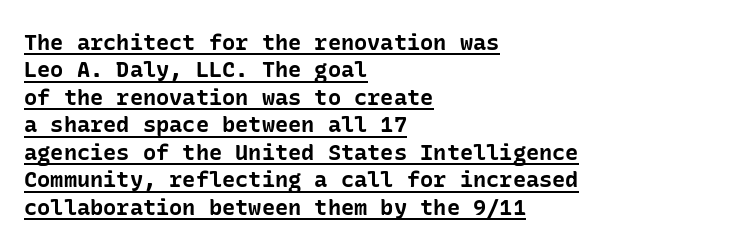
{"italic": "no", "bold": "yes", "underline": "yes", "align": "left", "line_spacing": "normal", "line_spacing_ratio": 1.25, "letter_spacing": "normal", "letter_spacing_em": 0.0, "glyph_px": 22}
